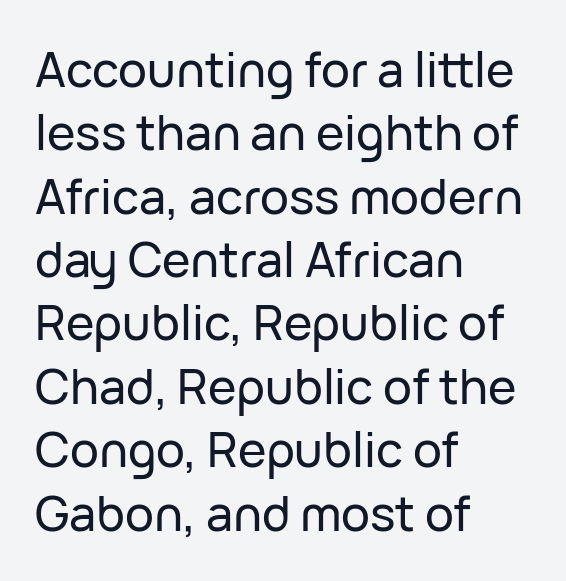
The image shows 48 px sans-serif type, upright; set left-aligned, normal line spacing (1.32x), normal letter spacing, not underlined; low stroke contrast and a medium x-height.
